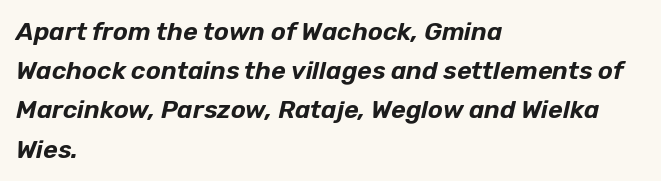
The image shows 25 px text type, italic (leaning right); set left-aligned, normal line spacing (1.57x), normal letter spacing, not underlined.
